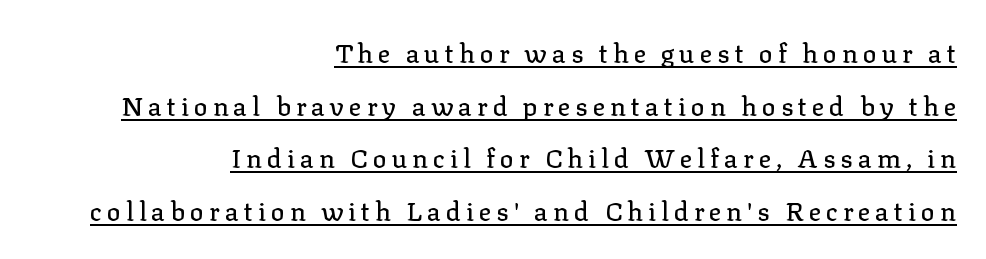
Does the lettering tilt? It doesn't — this is upright. A continuous stroke trails under the words, as in a hyperlink. The lines in this sample share a right terminus and differ only in where they begin. How would I describe the line gaps? Wide and relaxed.
